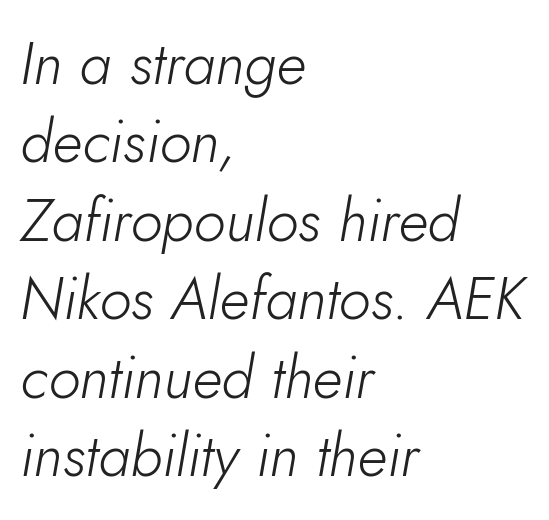
Q: Is the text bold? A: No.
Q: Is the text italic (slanted)? A: Yes, it leans right by about 10 degrees.
Q: Is the text underlined? A: No.
Q: How is the paragraph aligned? A: Left-aligned.
Q: Is the spacing between letters normal or unusually wide? A: Normal.
Q: Is the spacing between lines tight, normal or loose? A: Normal.
Q: Width (condensed, normal, or wide)? A: Normal.
Q: Stroke contrast? A: Low.
Q: x-height? A: Small.
Q: Monospaced? A: No.
